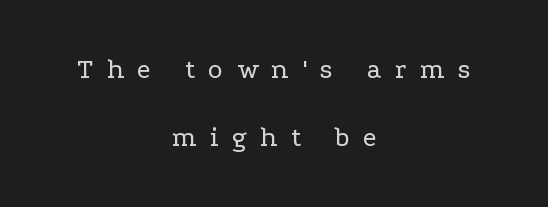
Q: Is the text bold? A: No.
Q: Is the text italic (slanted)? A: No, it is upright.
Q: Is the typeface a serif or a sans-serif typeface? A: Serif.
Q: Is the text underlined? A: No.
Q: How is the paragraph aligned? A: Centered.
Q: Is the spacing between letters normal or unusually wide? A: Unusually wide.
Q: Is the spacing between lines tight, normal or loose? A: Loose.
Q: Width (condensed, normal, or wide)? A: Wide.
Q: Stroke contrast? A: Low.
Q: x-height? A: Medium.
Q: Monospaced? A: No.
